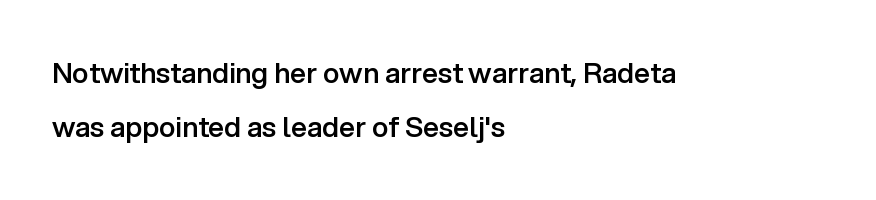
The image shows 28 px semibold sans-serif type, upright; set left-aligned, loose line spacing (1.93x), normal letter spacing, not underlined; low stroke contrast and a medium x-height.
